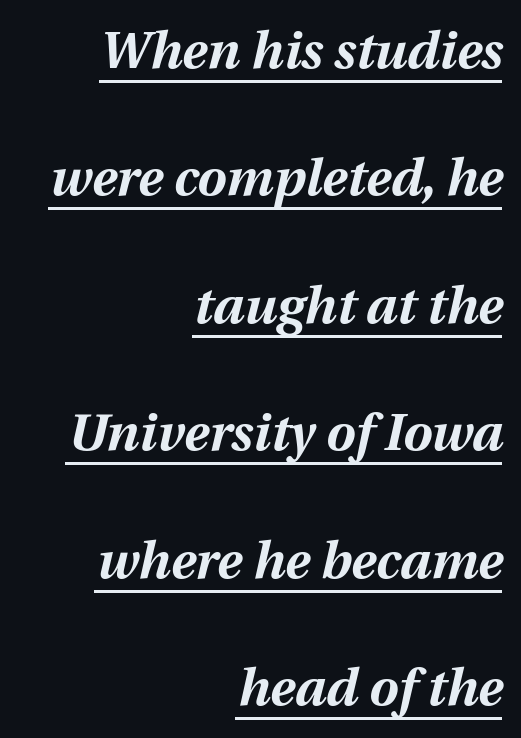
Loosely led — the rows are spread out. Do the characters align in a grid? No, the font is proportional. Looks like someone drew a line under every word here. The glyphs have the mass of a bold cut. The face used here is rendered with its standard letterfit. When letters slant like this, we call the style italic.
